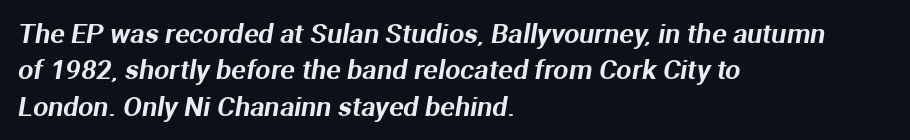
The text block is weighted toward the left margin, trailing off unevenly rightward. Short note: letters normally spaced. Only glyphs here, with clear space below each row. Summary of vertical rhythm: regular, with standard interline spacing.
